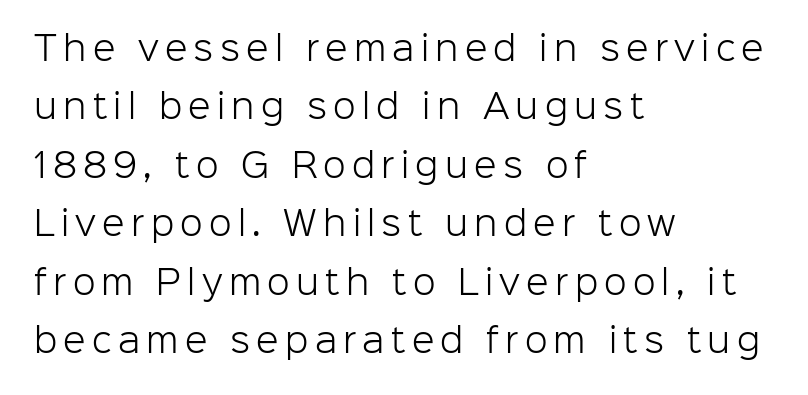
The image shows 33 px light sans-serif type, upright; set left-aligned, line spacing 1.77x, not underlined; low stroke contrast and a medium x-height.
